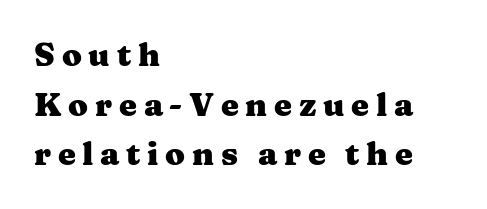
Q: Is the text bold? A: Yes.
Q: Is the text italic (slanted)? A: No, it is upright.
Q: Is the typeface a serif or a sans-serif typeface? A: Serif.
Q: Is the text underlined? A: No.
Q: How is the paragraph aligned? A: Left-aligned.
Q: Is the spacing between letters normal or unusually wide? A: Unusually wide.
Q: Is the spacing between lines tight, normal or loose? A: Normal.
Q: Width (condensed, normal, or wide)? A: Wide.
Q: Stroke contrast? A: Medium.
Q: x-height? A: Medium.
Q: Monospaced? A: No.
